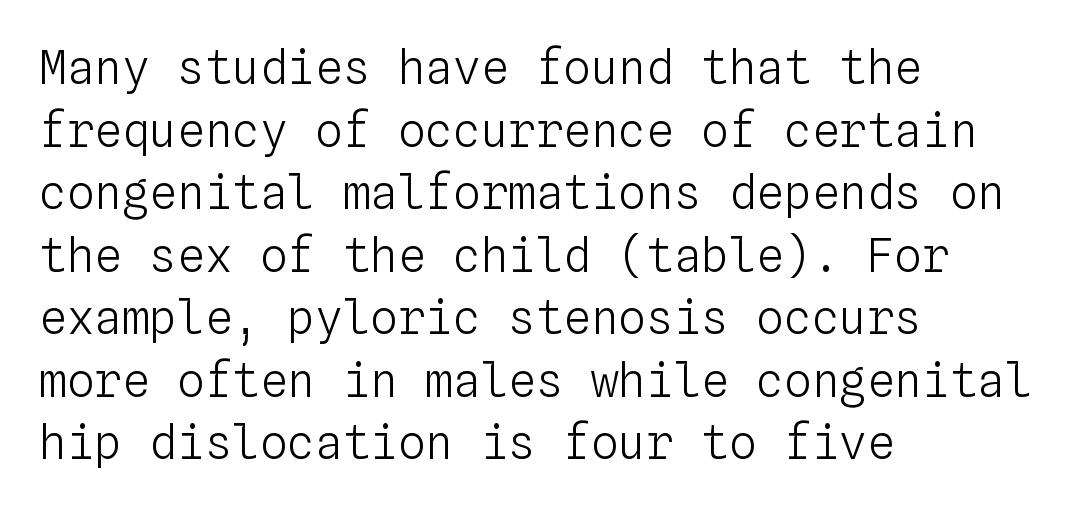
The space directly below the letters is spotless. Observe the ordinary spacing: letters are neighbours, not strangers. Italic? Not at all — the glyphs are vertical. Every row of glyphs begins at an identical x-position on the left. Caption: face not bold, strokes unweighted.
